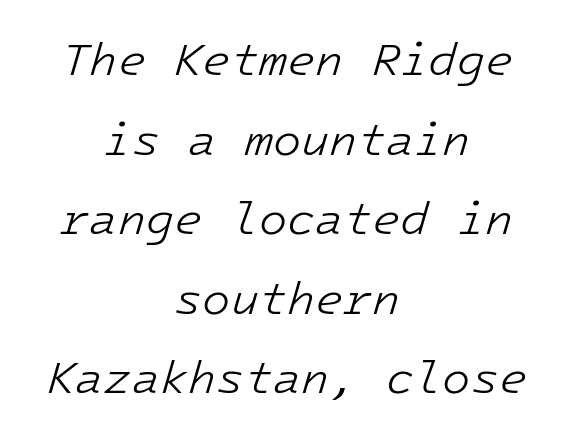
{"italic": "yes", "lean": "right", "slant_degrees": 16, "bold": "no", "weight": "light", "width": "normal", "stroke_contrast": "low", "x_height": "medium", "monospaced": "yes", "underline": "no", "align": "center", "line_spacing_ratio": 1.73, "letter_spacing": "normal", "letter_spacing_em": 0.0, "glyph_px": 46}
